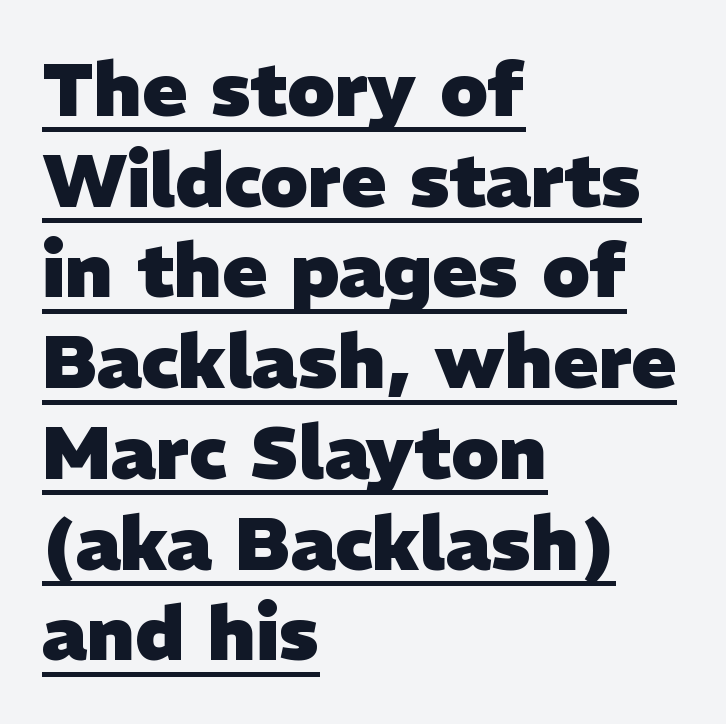
The image shows 75 px heavy sans-serif type; set left-aligned, line spacing 1.21x, normal letter spacing, underlined; low stroke contrast and a medium x-height.
